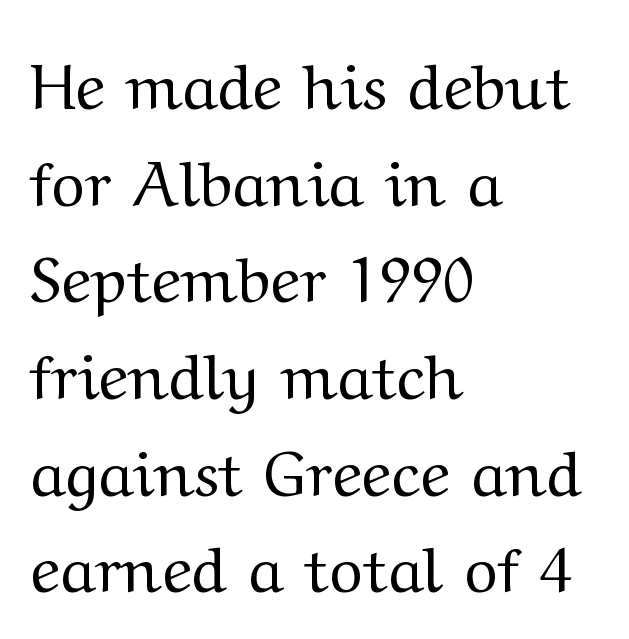
{"serif": "yes", "italic": "no", "bold": "no", "weight": "regular", "width": "wide", "stroke_contrast": "medium", "x_height": "medium", "monospaced": "no", "underline": "no", "align": "left", "line_spacing": "normal", "line_spacing_ratio": 1.51, "letter_spacing": "normal", "letter_spacing_em": 0.0, "glyph_px": 64}
